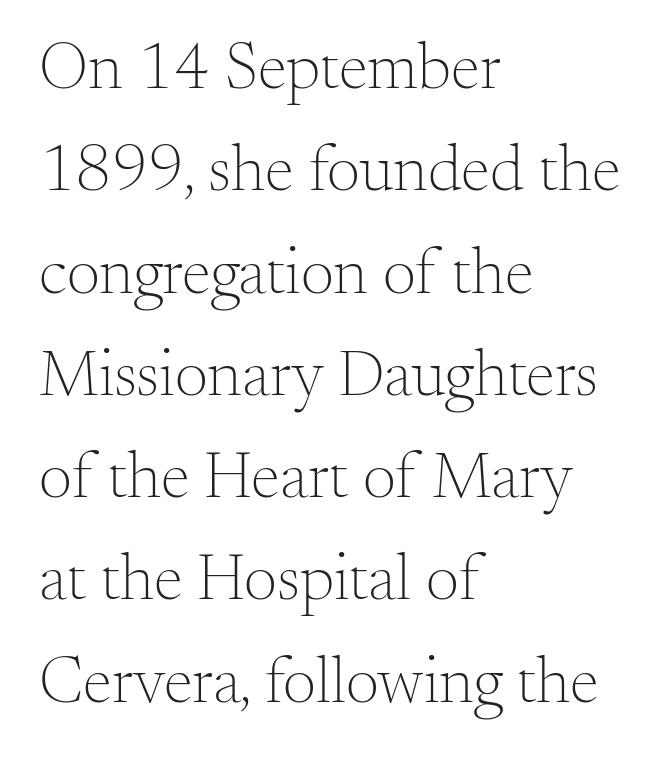
The image shows 66 px light serif type, upright; set left-aligned, normal line spacing (1.55x), normal letter spacing, not underlined; medium stroke contrast and a small x-height.
